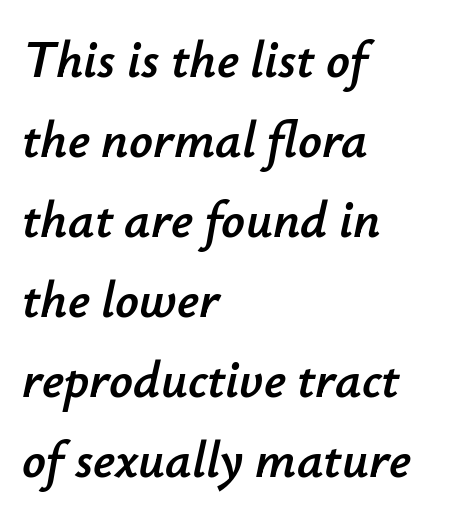
Q: Is the text italic (slanted)? A: Yes, it leans right by about 12 degrees.
Q: Is the text underlined? A: No.
Q: How is the paragraph aligned? A: Left-aligned.
Q: Is the spacing between letters normal or unusually wide? A: Normal.
Q: Is the spacing between lines tight, normal or loose? A: Normal.
Q: Width (condensed, normal, or wide)? A: Normal.
Q: Stroke contrast? A: Low.
Q: x-height? A: Small.
Q: Monospaced? A: No.
